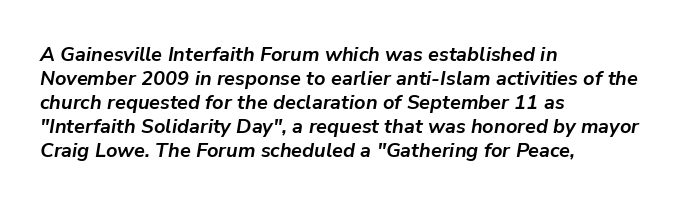
Q: Is the text bold? A: Yes.
Q: Is the text italic (slanted)? A: Yes, it leans right by about 9 degrees.
Q: Is the text underlined? A: No.
Q: How is the paragraph aligned? A: Left-aligned.
Q: Is the spacing between letters normal or unusually wide? A: Normal.
